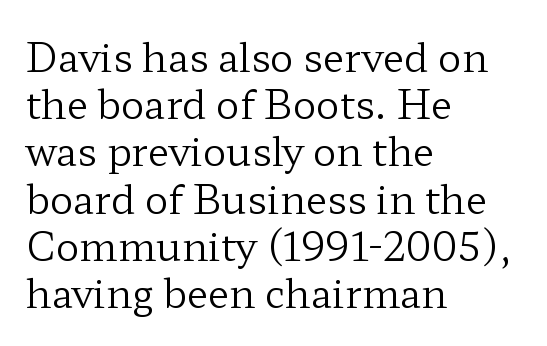
These lines keep a tight, regular rhythm from letter to letter. Quick note: underline off. Visually the block forms a straight wall on the left and a jagged coastline on the right. The characters are drawn with everyday or finer stroke widths. The typeface chosen for these lines features serifs.
